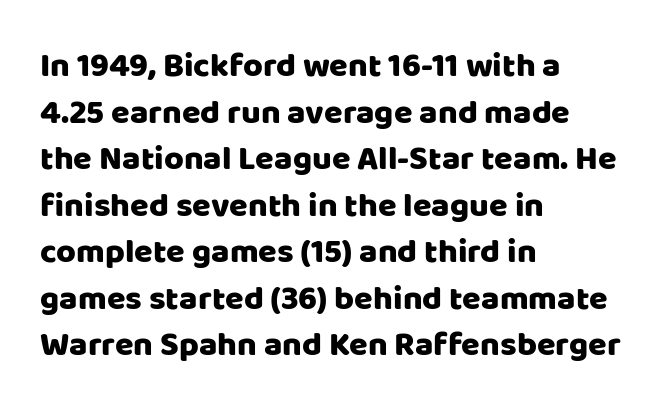
{"serif": "no", "italic": "no", "width": "normal", "stroke_contrast": "low", "x_height": "large", "monospaced": "no", "underline": "no", "align": "left", "line_spacing": "normal", "line_spacing_ratio": 1.37, "letter_spacing": "normal", "letter_spacing_em": 0.0, "glyph_px": 34}
